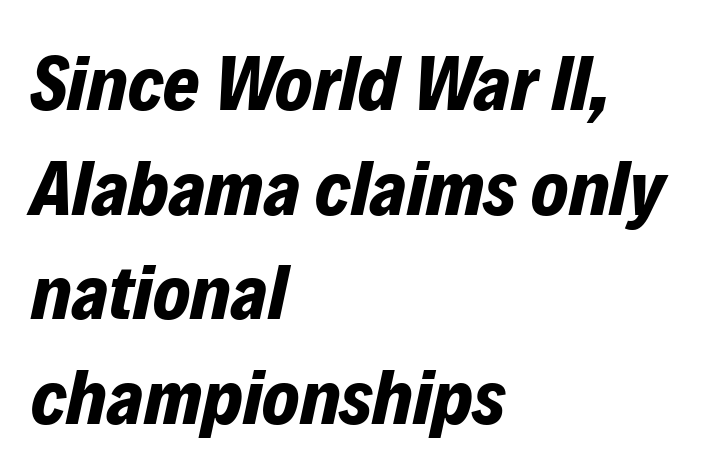
The image shows 78 px bold type, italic (leaning right); set left-aligned, normal line spacing (1.34x), normal letter spacing, not underlined; low stroke contrast and a medium x-height.
